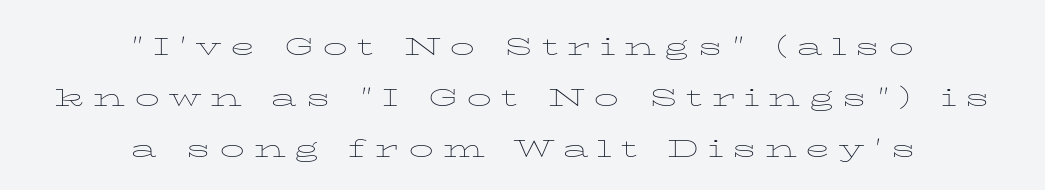
The image shows 33 px thin, wide type, upright; set centered, normal line spacing (1.54x), unusually wide letter spacing (+0.26 em), not underlined; low stroke contrast and a medium x-height.
